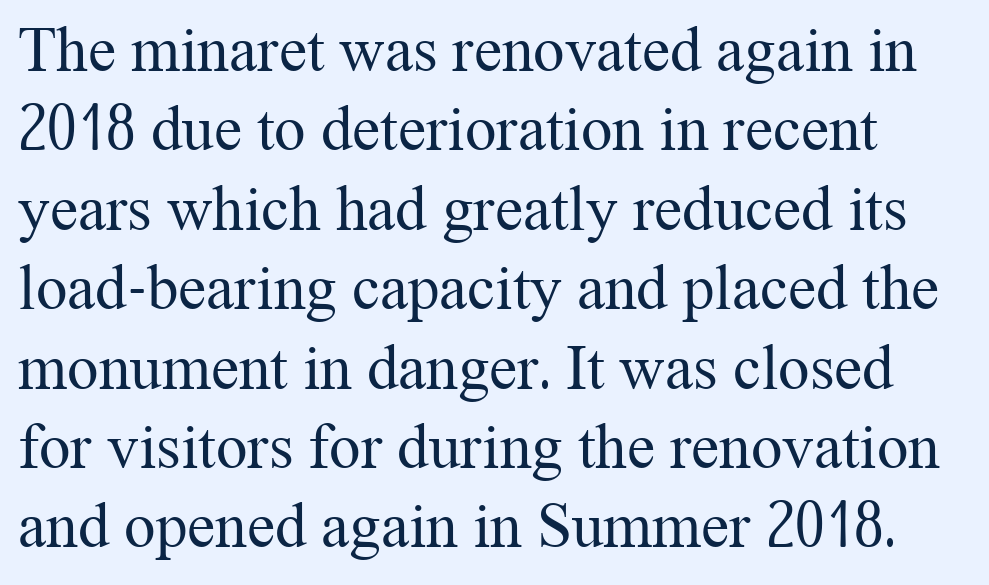
Glyph-to-glyph distance matches everyday printed text. These lines were composed using upright roman letters. This sample keeps an unexceptional amount of space between lines. Bare-footed words on every line.
